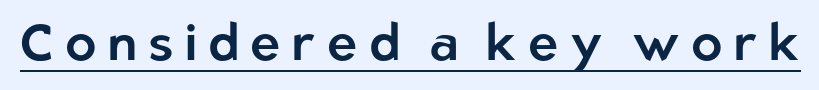
Q: Is the text italic (slanted)? A: No, it is upright.
Q: Is the typeface a serif or a sans-serif typeface? A: Sans-serif.
Q: Is the text underlined? A: Yes.
Q: Is the spacing between letters normal or unusually wide? A: Unusually wide.
Q: Width (condensed, normal, or wide)? A: Normal.
Q: Stroke contrast? A: Low.
Q: x-height? A: Medium.
Q: Monospaced? A: No.
